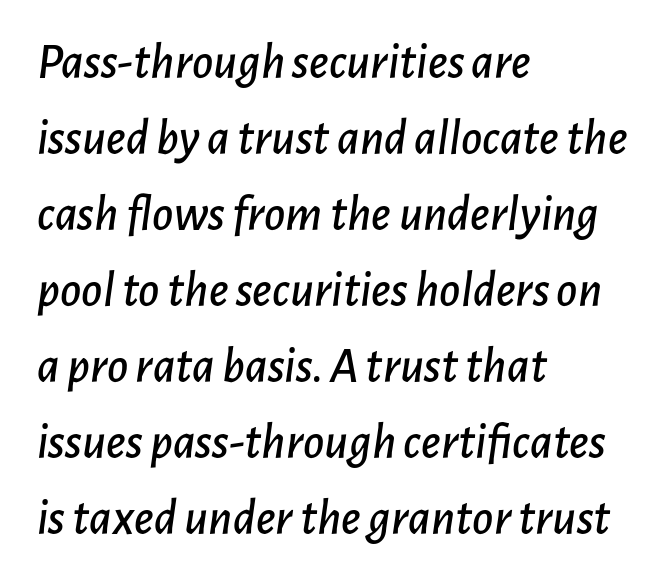
Line starts are locked; line ends wander. This sample has the flowing, uneven cadence of proportional lettering. Compared with typical paragraphs, the rows here are spaced about the same. There's an unmistakable incline to the writing here.
